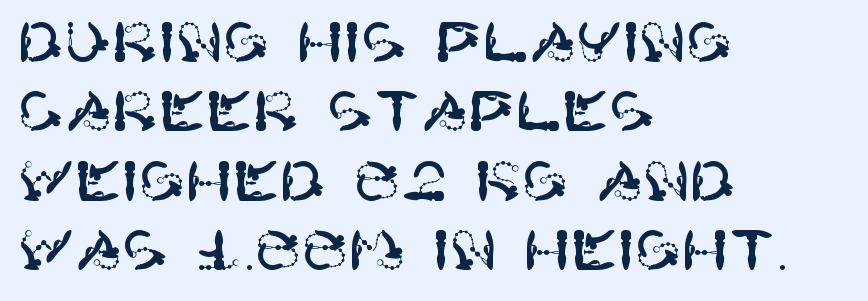
The image shows 56 px sans-serif type, upright; set left-aligned, line spacing 1.24x, normal letter spacing, not underlined; high stroke contrast and a large x-height.
